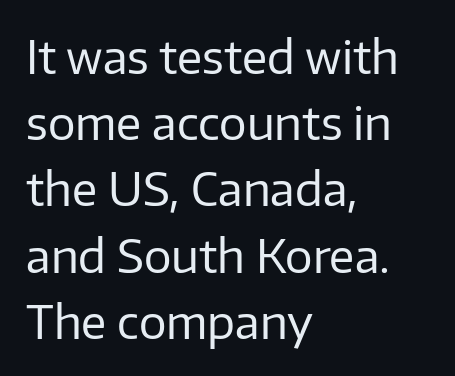
The image shows 46 px regular-weight sans-serif type, upright; set left-aligned, normal line spacing (1.44x), normal letter spacing, not underlined; low stroke contrast and a medium x-height.
